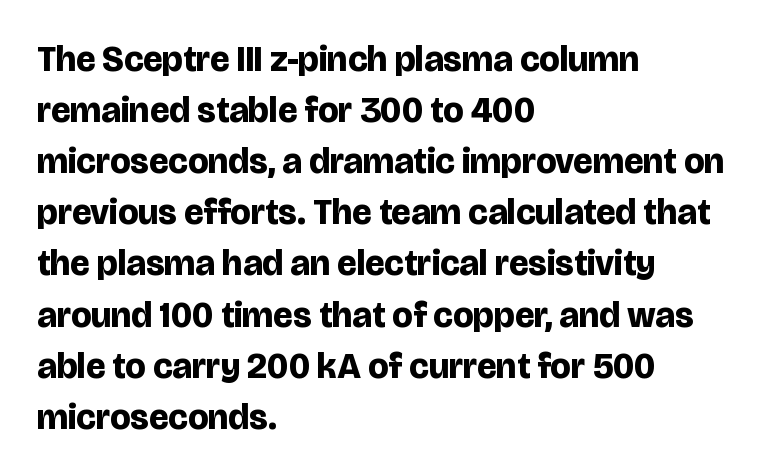
The image shows 36 px bold sans-serif type, upright; set left-aligned, normal line spacing (1.42x), normal letter spacing, not underlined; low stroke contrast and a large x-height.
